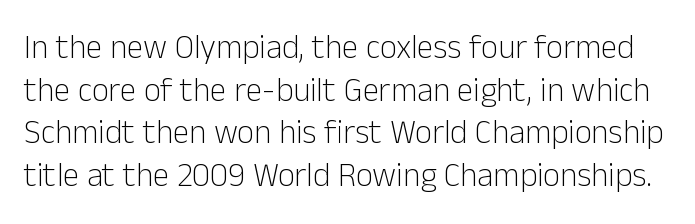
{"serif": "no", "italic": "no", "bold": "no", "weight": "light", "width": "normal", "stroke_contrast": "low", "x_height": "medium", "monospaced": "no", "underline": "no", "line_spacing": "normal", "line_spacing_ratio": 1.29, "letter_spacing": "normal", "letter_spacing_em": 0.0, "glyph_px": 33}
